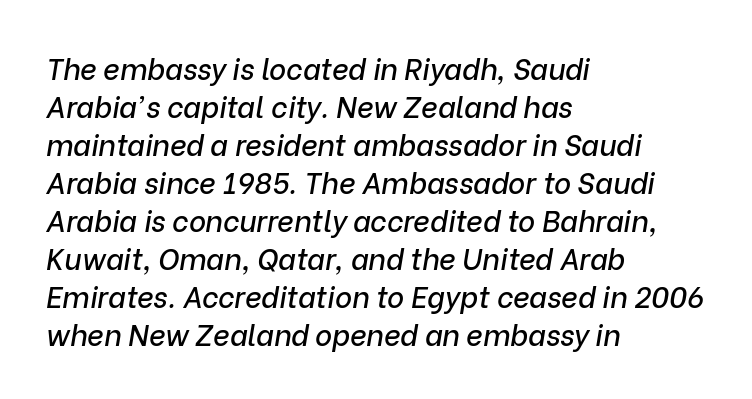
Q: Is the text italic (slanted)? A: Yes, it leans right by about 9 degrees.
Q: Is the text underlined? A: No.
Q: How is the paragraph aligned? A: Left-aligned.
Q: Is the spacing between letters normal or unusually wide? A: Normal.
Q: Is the spacing between lines tight, normal or loose? A: Normal.
Q: Width (condensed, normal, or wide)? A: Normal.
Q: Stroke contrast? A: Low.
Q: x-height? A: Medium.
Q: Monospaced? A: No.
